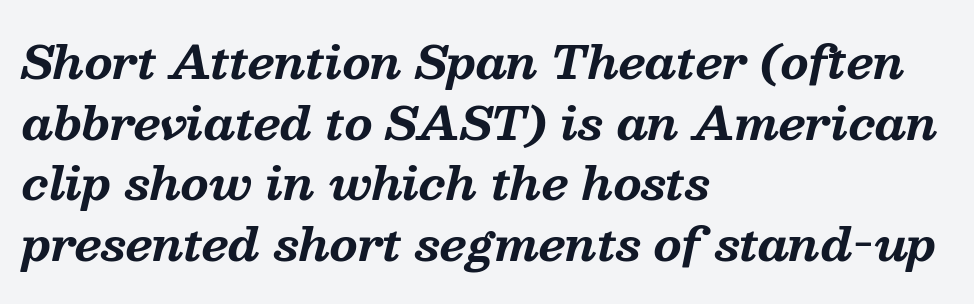
The designer went with a serif here, giving each stem small feet. Notice how thick the strokes are: this is what a full bold looks like. Glyph-to-glyph distance matches everyday printed text. This rendering features lettering with no underline. The specimen reads as italic at a glance.
